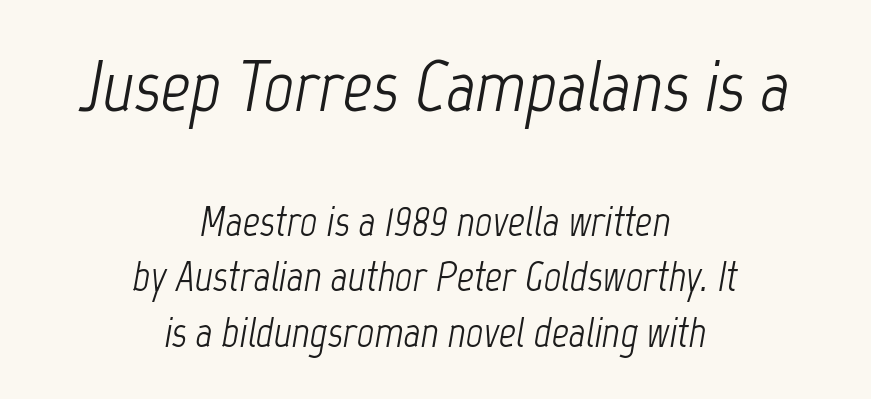
The image shows 73 px light, condensed type, italic (leaning right); set centered, normal line spacing (1.32x), normal letter spacing, not underlined; the first (top) block is 1.74x larger; low stroke contrast and a medium x-height.
